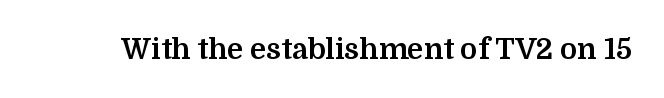
Tracking here is standard; glyphs follow each other at the usual distance. This sample has the flowing, uneven cadence of proportional lettering. Letters rest on an invisible, unmarked baseline. Characters remain perfectly vertical along every line. Serifs: yes, visible at the terminals of the letterforms.
